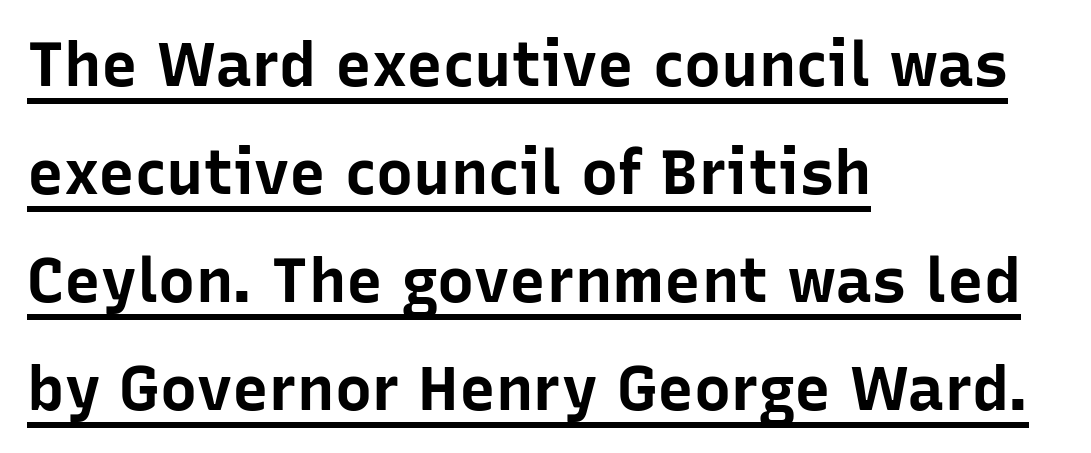
{"serif": "no", "italic": "no", "bold": "yes", "weight": "bold", "width": "normal", "stroke_contrast": "low", "x_height": "medium", "monospaced": "no", "underline": "yes", "align": "left", "line_spacing_ratio": 1.74, "letter_spacing": "normal", "letter_spacing_em": 0.0, "glyph_px": 62}
